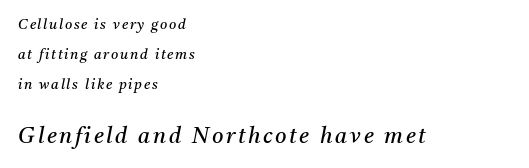
Q: Is the text bold? A: No.
Q: Is the text italic (slanted)? A: Yes, it leans right by about 11 degrees.
Q: Is the text underlined? A: No.
Q: How is the paragraph aligned? A: Left-aligned.
Q: Is the spacing between lines tight, normal or loose? A: Loose.
Q: Which block of text is set in a larger size, the first (top) or the second (bottom)? A: The second (bottom) one.
